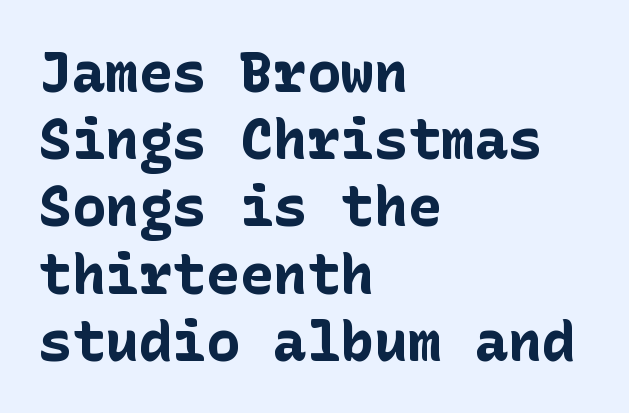
Q: Is the text bold? A: Yes.
Q: Is the text italic (slanted)? A: No, it is upright.
Q: Is the typeface a serif or a sans-serif typeface? A: Sans-serif.
Q: Is the text underlined? A: No.
Q: How is the paragraph aligned? A: Left-aligned.
Q: Is the spacing between letters normal or unusually wide? A: Normal.
Q: Width (condensed, normal, or wide)? A: Normal.
Q: Stroke contrast? A: Low.
Q: x-height? A: Medium.
